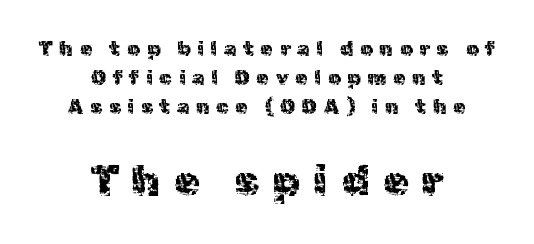
Q: Is the text bold? A: No.
Q: Is the text italic (slanted)? A: No, it is upright.
Q: Is the typeface a serif or a sans-serif typeface? A: Sans-serif.
Q: Is the text underlined? A: No.
Q: How is the paragraph aligned? A: Centered.
Q: Is the spacing between letters normal or unusually wide? A: Unusually wide.
Q: Is the spacing between lines tight, normal or loose? A: Normal.
Q: Which block of text is set in a larger size, the first (top) or the second (bottom)? A: The second (bottom) one.
Q: Width (condensed, normal, or wide)? A: Normal.
Q: x-height? A: Medium.
Q: Monospaced? A: No.
